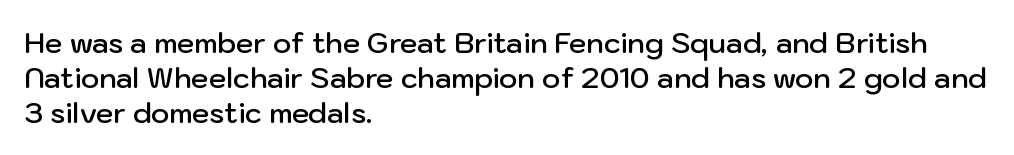
The lines sit at an ordinary, default distance from one another. This rendering features lettering with no underline. Inter-character spacing is left at the font's built-in metrics. Proportional: the letters do not fall into vertical columns. How heavy is the stroke? Medium-heavy — a semibold, shy of bold. The specimen reads as upright at a glance.
